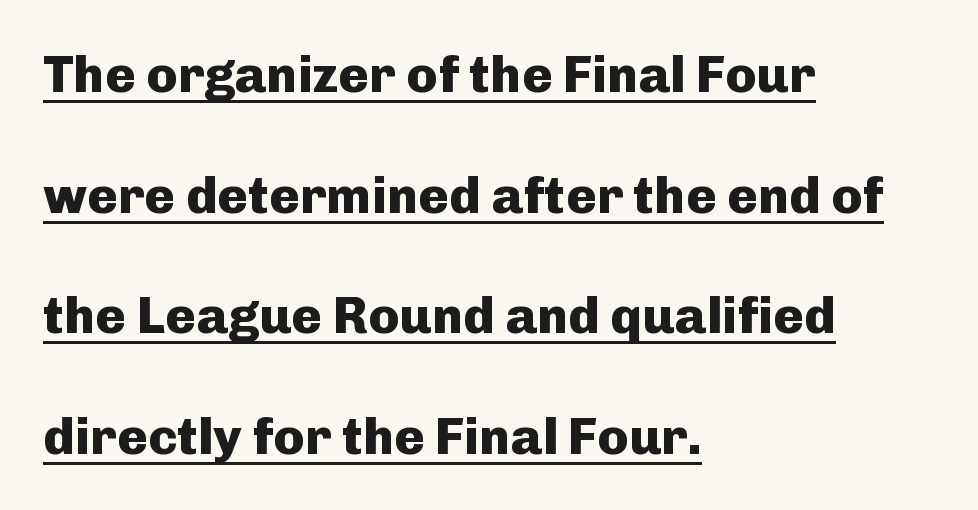
Between one letter and the next there's only the usual sliver of space. Does the copy run flush right? No — it runs flush left. The letters carry no serifs — their stems end cleanly without finishing strokes. The typography opts for an upright posture over an oblique one. These words are printed bold, with thick strokes throughout. The letters advance in unequal steps, a hallmark of proportional type.
